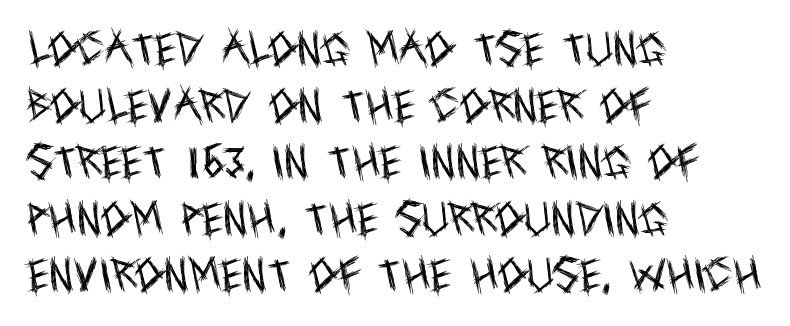
The image shows 37 px regular-weight, condensed sans-serif type, upright; set left-aligned, normal line spacing (1.53x), normal letter spacing, not underlined; a large x-height.
